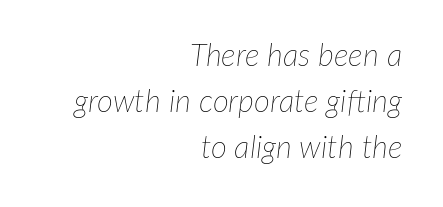
{"italic": "yes", "lean": "right", "slant_degrees": 7, "bold": "no", "weight": "thin", "width": "normal", "stroke_contrast": "low", "x_height": "medium", "monospaced": "no", "underline": "no", "align": "right", "line_spacing": "normal", "line_spacing_ratio": 1.49, "letter_spacing": "normal", "letter_spacing_em": 0.0, "glyph_px": 31}
